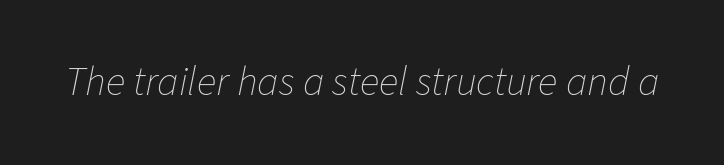
The image shows 41 px thin type, italic (leaning right); set normal letter spacing, not underlined; low stroke contrast and a medium x-height.
